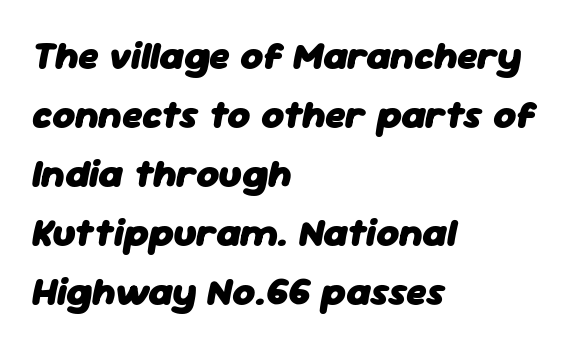
{"italic": "yes", "lean": "right", "slant_degrees": 11, "bold": "yes", "weight": "heavy", "width": "normal", "stroke_contrast": "low", "x_height": "medium", "monospaced": "no", "underline": "no", "align": "left", "line_spacing": "normal", "line_spacing_ratio": 1.51, "letter_spacing": "normal", "letter_spacing_em": 0.0, "glyph_px": 39}
